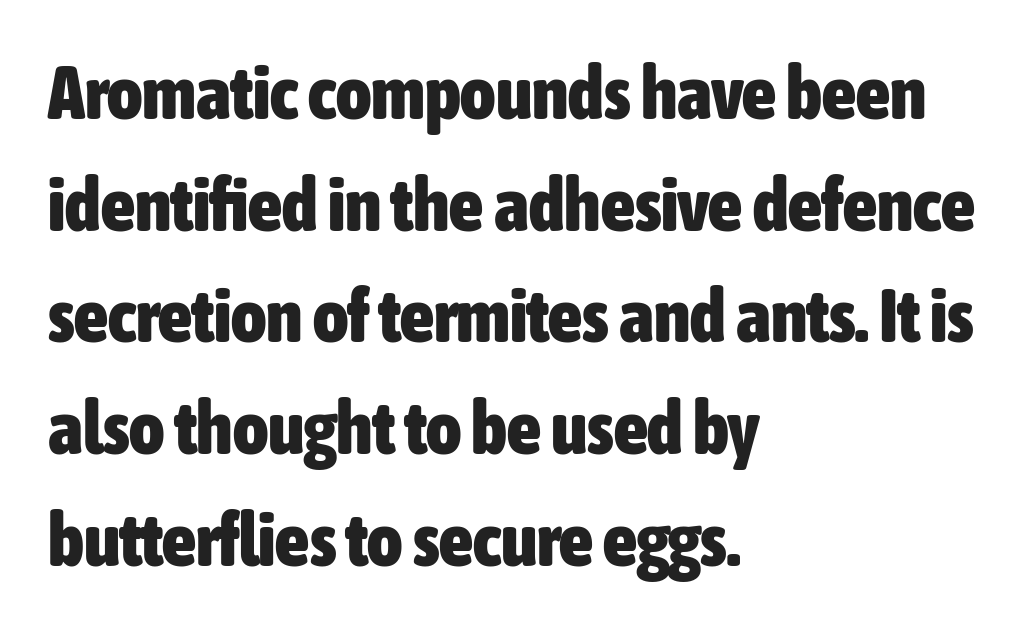
Q: Is the text bold? A: Yes.
Q: Is the text italic (slanted)? A: No, it is upright.
Q: Is the typeface a serif or a sans-serif typeface? A: Sans-serif.
Q: Is the text underlined? A: No.
Q: How is the paragraph aligned? A: Left-aligned.
Q: Is the spacing between letters normal or unusually wide? A: Normal.
Q: Is the spacing between lines tight, normal or loose? A: Normal.
Q: Width (condensed, normal, or wide)? A: Condensed.
Q: Stroke contrast? A: Low.
Q: x-height? A: Medium.
Q: Monospaced? A: No.
